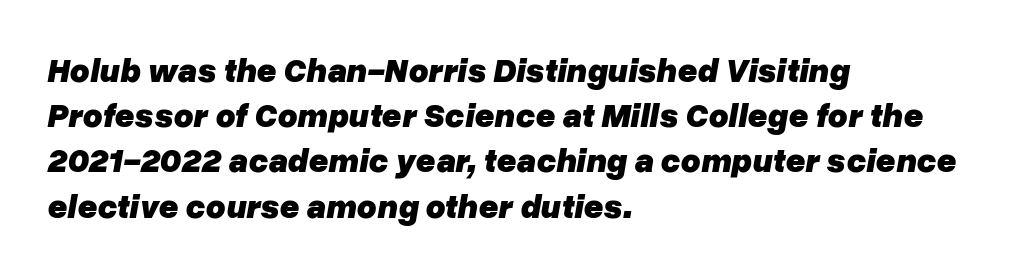
{"italic": "yes", "lean": "right", "slant_degrees": 10, "bold": "yes", "weight": "heavy", "width": "normal", "stroke_contrast": "low", "x_height": "medium", "monospaced": "no", "underline": "no", "align": "left", "line_spacing": "normal", "line_spacing_ratio": 1.33, "letter_spacing": "normal", "letter_spacing_em": 0.0, "glyph_px": 34}
